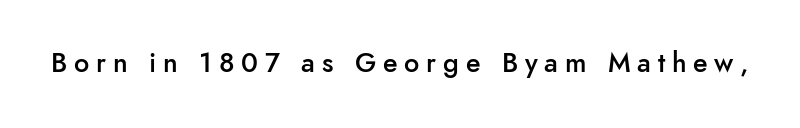
The image shows 27 px text type, upright; set unusually wide letter spacing (+0.25 em), not underlined.
